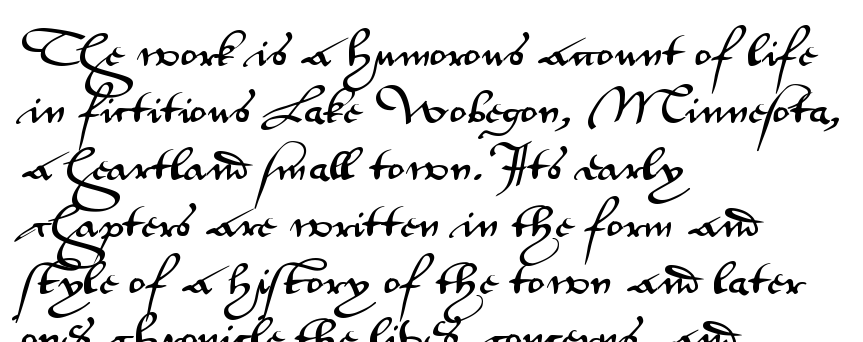
{"serif": "no", "width": "wide", "stroke_contrast": "medium", "x_height": "small", "monospaced": "no", "underline": "no", "align": "left", "line_spacing": "normal", "line_spacing_ratio": 1.58, "letter_spacing": "normal", "letter_spacing_em": 0.0, "glyph_px": 36}
